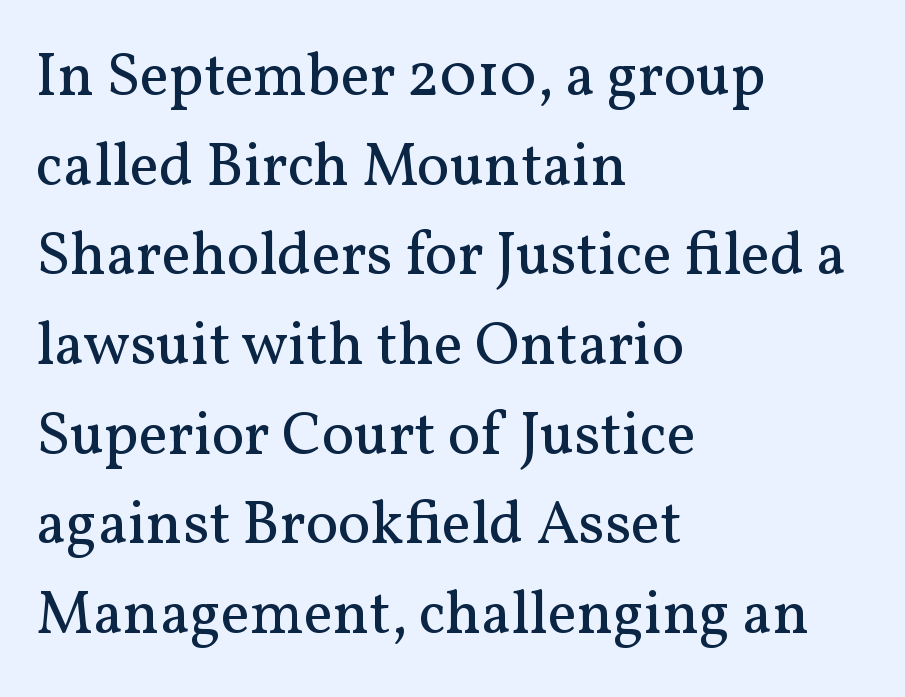
The vertical gap from one line to the next is medium. Check under the words: just untouched page. No heavy texture on the line: the type isn't bold. Which margin do the lines hug? The left one — the right edge is uneven.
